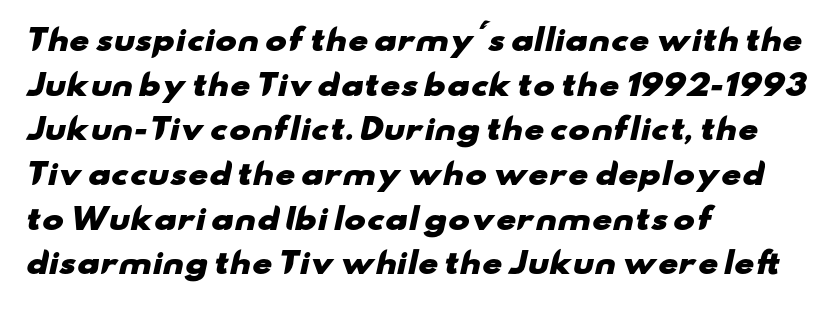
Q: Is the text bold? A: Yes.
Q: Is the typeface a serif or a sans-serif typeface? A: Sans-serif.
Q: Is the text underlined? A: No.
Q: How is the paragraph aligned? A: Left-aligned.
Q: Is the spacing between letters normal or unusually wide? A: Normal.
Q: Is the spacing between lines tight, normal or loose? A: Normal.
Q: Width (condensed, normal, or wide)? A: Wide.
Q: Stroke contrast? A: Low.
Q: x-height? A: Small.
Q: Monospaced? A: No.
